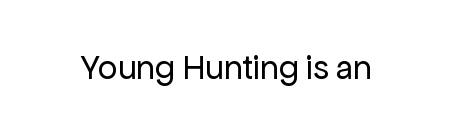
The rendering keeps characters at their native spacing. Serif or sans? Sans — the stroke terminals are bare. Heaviness? Minimal to ordinary, like unemphasized prose. This sample uses an upright cut, with every glyph sitting square on the baseline. Proportional: the letters do not fall into vertical columns. Glance below the letters and you will spot only blank space.
